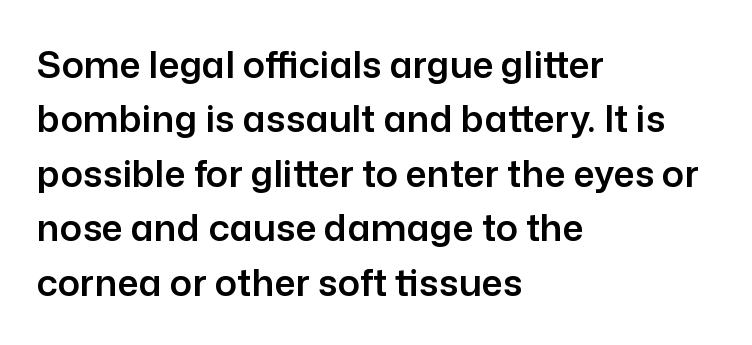
Q: Is the text italic (slanted)? A: No, it is upright.
Q: Is the typeface a serif or a sans-serif typeface? A: Sans-serif.
Q: Is the text underlined? A: No.
Q: How is the paragraph aligned? A: Left-aligned.
Q: Is the spacing between letters normal or unusually wide? A: Normal.
Q: Is the spacing between lines tight, normal or loose? A: Normal.
Q: Width (condensed, normal, or wide)? A: Normal.
Q: Stroke contrast? A: Low.
Q: x-height? A: Medium.
Q: Monospaced? A: No.
